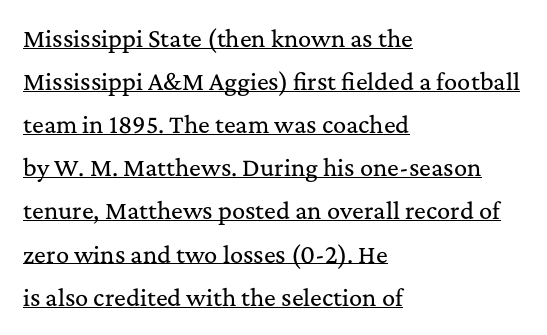
Q: Is the text italic (slanted)? A: No, it is upright.
Q: Is the text underlined? A: Yes.
Q: How is the paragraph aligned? A: Left-aligned.
Q: Is the spacing between letters normal or unusually wide? A: Normal.
Q: Is the spacing between lines tight, normal or loose? A: Loose.
